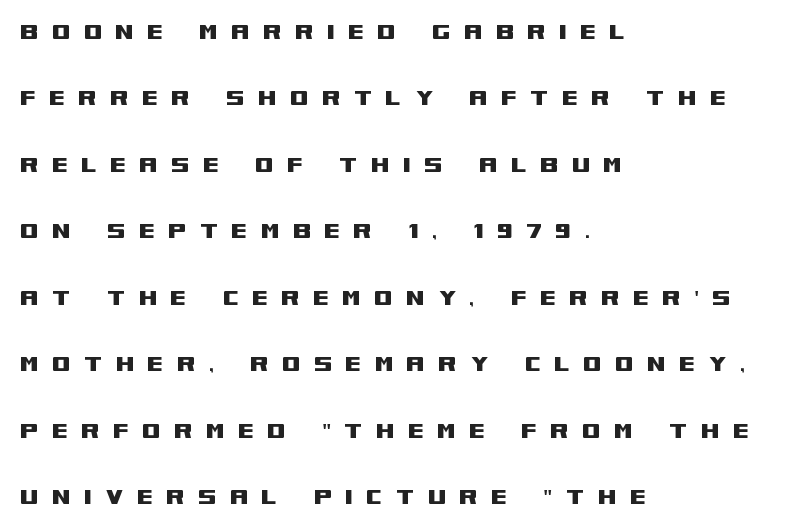
Loosely led — the rows are spread out. Just letters on the line, the space beneath them empty. Casual observation: everything's shoved over to the left. Style check: upright. Look at the tracking — it's clearly loosened, letters drifting apart.
